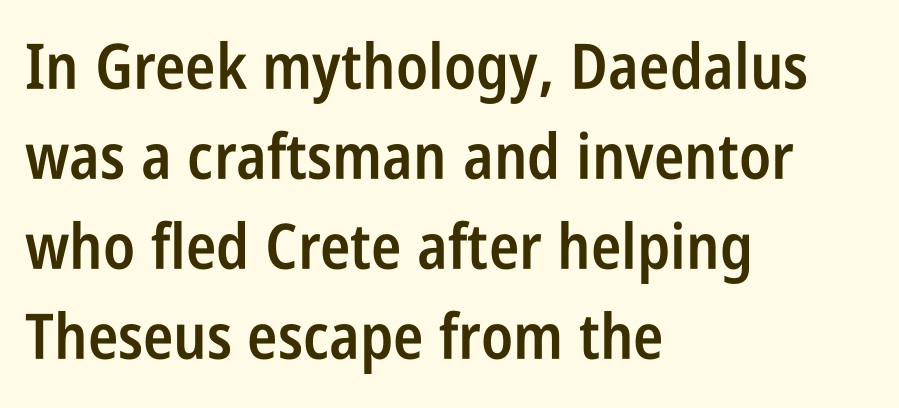
Q: Is the text bold? A: Semi-bold.
Q: Is the text italic (slanted)? A: No, it is upright.
Q: Is the typeface a serif or a sans-serif typeface? A: Sans-serif.
Q: Is the text underlined? A: No.
Q: How is the paragraph aligned? A: Left-aligned.
Q: Is the spacing between letters normal or unusually wide? A: Normal.
Q: Is the spacing between lines tight, normal or loose? A: Normal.
Q: Width (condensed, normal, or wide)? A: Condensed.
Q: Stroke contrast? A: Low.
Q: x-height? A: Large.
Q: Monospaced? A: No.
